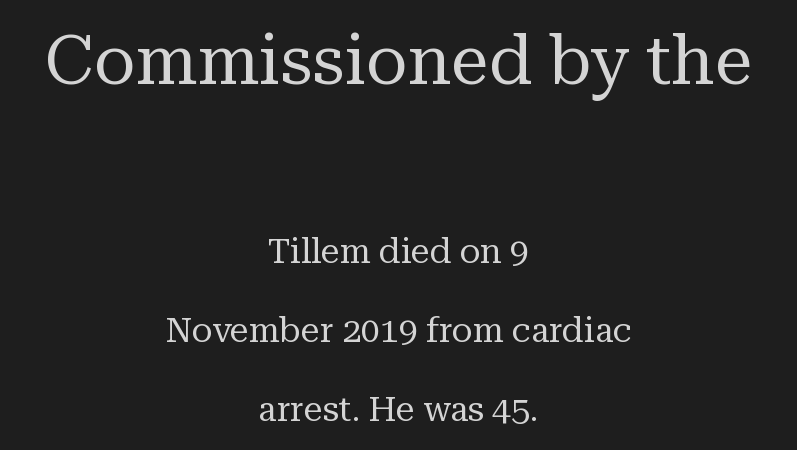
Q: Is the text bold? A: No.
Q: Is the text italic (slanted)? A: No, it is upright.
Q: Is the typeface a serif or a sans-serif typeface? A: Serif.
Q: Is the text underlined? A: No.
Q: How is the paragraph aligned? A: Centered.
Q: Is the spacing between letters normal or unusually wide? A: Normal.
Q: Is the spacing between lines tight, normal or loose? A: Loose.
Q: Which block of text is set in a larger size, the first (top) or the second (bottom)? A: The first (top) one.
Q: Width (condensed, normal, or wide)? A: Normal.
Q: Stroke contrast? A: Medium.
Q: x-height? A: Medium.
Q: Monospaced? A: No.
